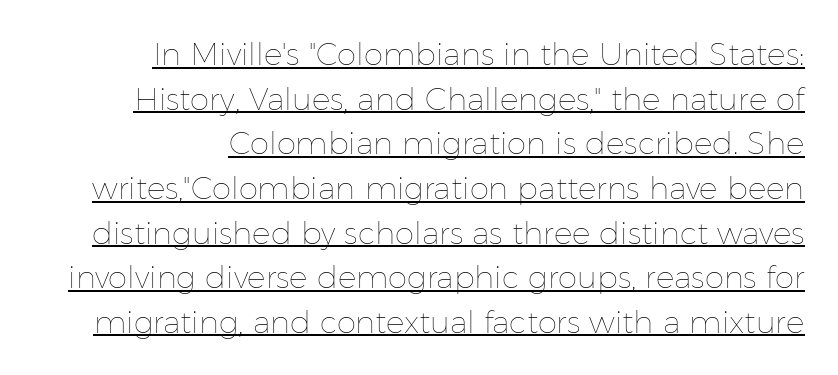
{"italic": "no", "bold": "no", "weight": "thin", "width": "normal", "stroke_contrast": "low", "x_height": "medium", "monospaced": "no", "underline": "yes", "align": "right", "line_spacing": "normal", "line_spacing_ratio": 1.44, "letter_spacing": "normal", "letter_spacing_em": 0.0, "glyph_px": 31}
